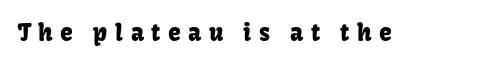
A typesetter would mark this as roman, not italic. The passage shown has open, widely tracked lettering throughout. Each row of text sits above clean, open space.
